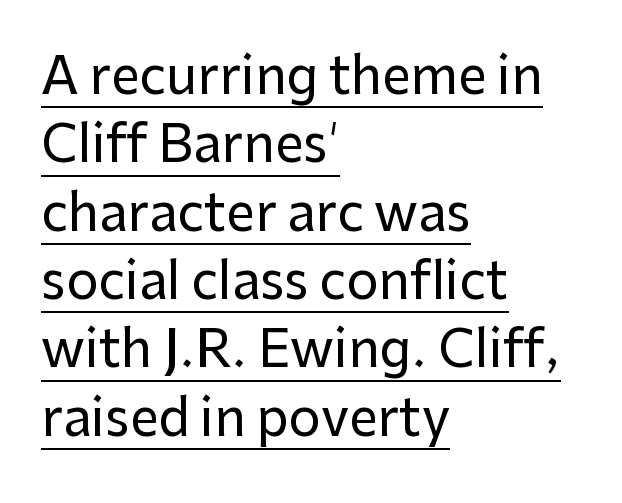
Q: Is the text italic (slanted)? A: No, it is upright.
Q: Is the typeface a serif or a sans-serif typeface? A: Sans-serif.
Q: Is the text underlined? A: Yes.
Q: How is the paragraph aligned? A: Left-aligned.
Q: Is the spacing between letters normal or unusually wide? A: Normal.
Q: Is the spacing between lines tight, normal or loose? A: Normal.
Q: Width (condensed, normal, or wide)? A: Normal.
Q: Stroke contrast? A: Low.
Q: x-height? A: Medium.
Q: Monospaced? A: No.
